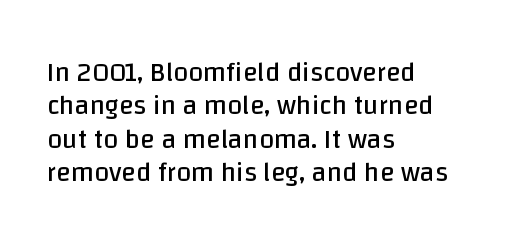
{"italic": "no", "bold": "no", "underline": "no", "align": "left", "line_spacing_ratio": 1.24, "letter_spacing": "normal", "letter_spacing_em": 0.0, "glyph_px": 27}
